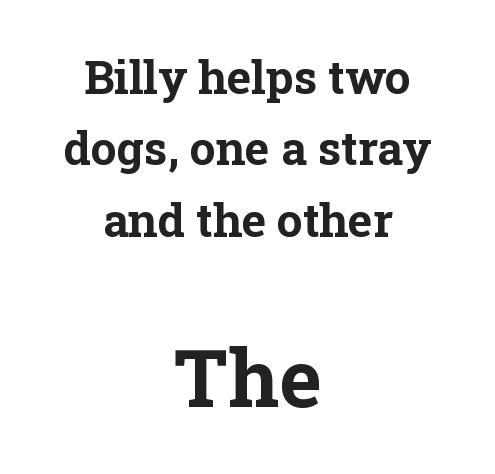
Q: Is the text bold? A: Yes.
Q: Is the text italic (slanted)? A: No, it is upright.
Q: Is the typeface a serif or a sans-serif typeface? A: Serif.
Q: Is the text underlined? A: No.
Q: How is the paragraph aligned? A: Centered.
Q: Is the spacing between letters normal or unusually wide? A: Normal.
Q: Is the spacing between lines tight, normal or loose? A: Normal.
Q: Which block of text is set in a larger size, the first (top) or the second (bottom)? A: The second (bottom) one.
Q: Width (condensed, normal, or wide)? A: Normal.
Q: Stroke contrast? A: Low.
Q: x-height? A: Medium.
Q: Monospaced? A: No.
